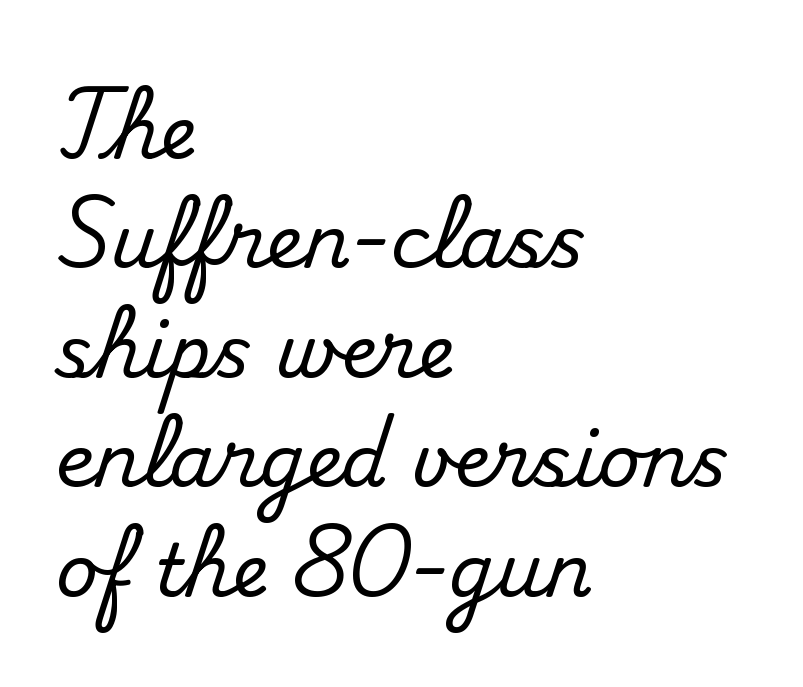
{"serif": "yes", "width": "normal", "stroke_contrast": "medium", "x_height": "small", "monospaced": "no", "underline": "no", "align": "left", "line_spacing": "normal", "line_spacing_ratio": 1.5, "letter_spacing": "normal", "letter_spacing_em": 0.0, "glyph_px": 73}
